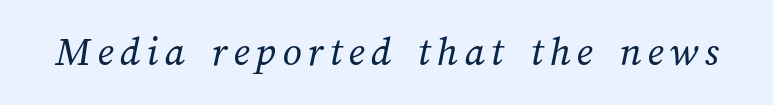
Think of a printed novel: that variable character pitch is what you see here. The typesetting does not lean heavy: it is not bold. Clear beneath every line of the passage.
